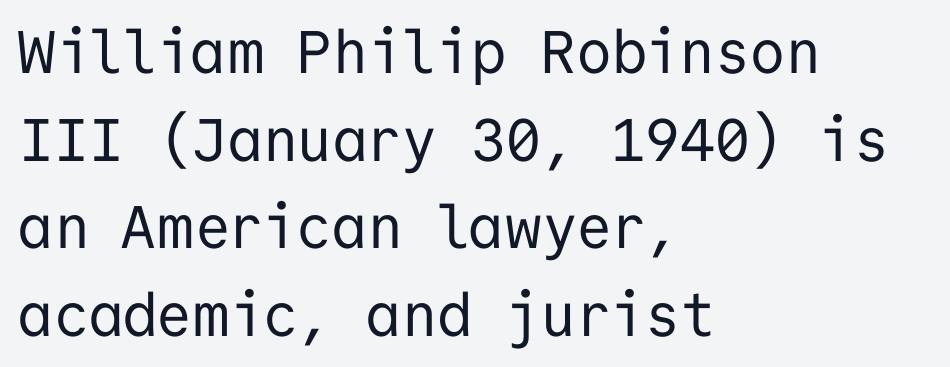
The image shows 60 px regular-weight sans-serif type, upright, monospaced; set left-aligned, normal line spacing (1.46x), normal letter spacing, not underlined; low stroke contrast and a medium x-height.
